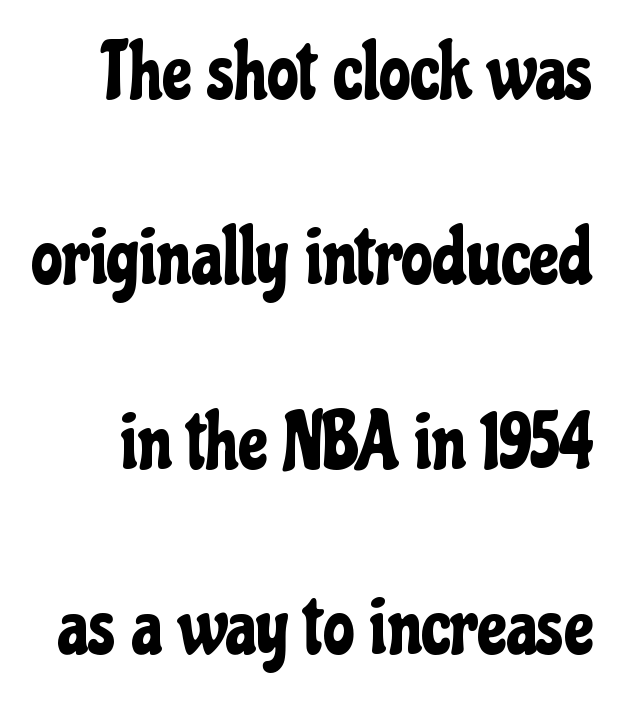
The image shows 79 px condensed sans-serif type, upright; set loose line spacing (2.34x), normal letter spacing, not underlined; low stroke contrast and a medium x-height.
